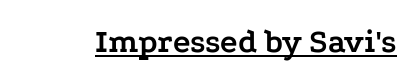
{"serif": "yes", "italic": "no", "bold": "yes", "weight": "semibold", "width": "wide", "stroke_contrast": "low", "x_height": "medium", "monospaced": "no", "underline": "yes", "letter_spacing": "normal", "letter_spacing_em": 0.0, "glyph_px": 33}
